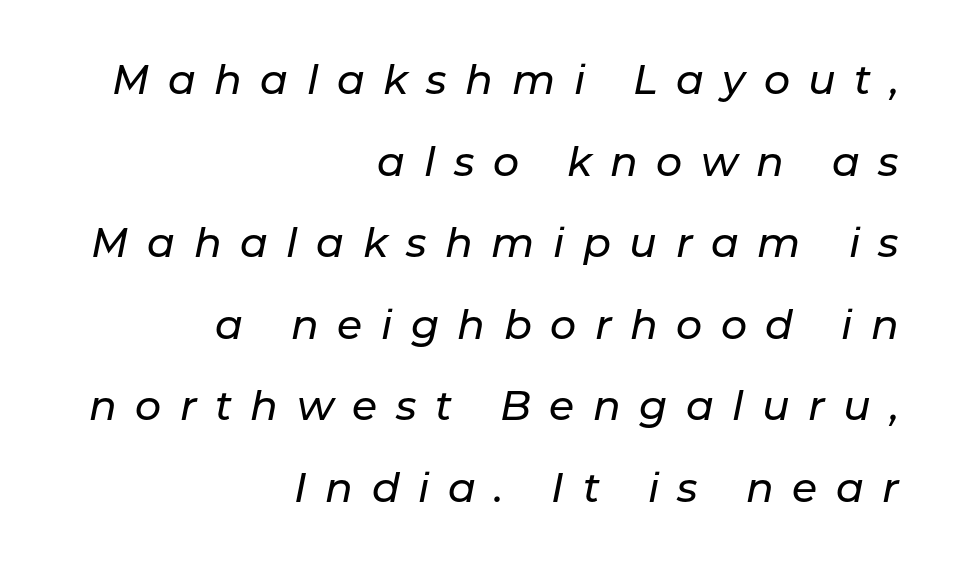
The image shows 41 px text type, italic (leaning right); set right-aligned, loose line spacing (1.99x), unusually wide letter spacing (+0.45 em), not underlined; low stroke contrast and a medium x-height.
